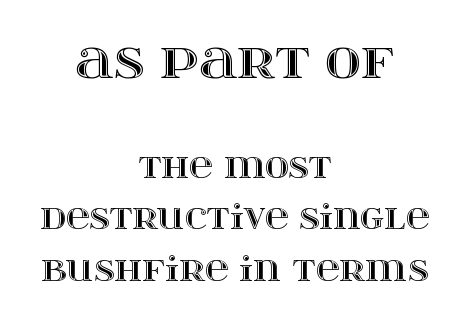
The image shows 49 px wide type, upright; set centered, normal line spacing (1.56x), normal letter spacing, not underlined; the first (top) block is 1.48x larger; a large x-height.
